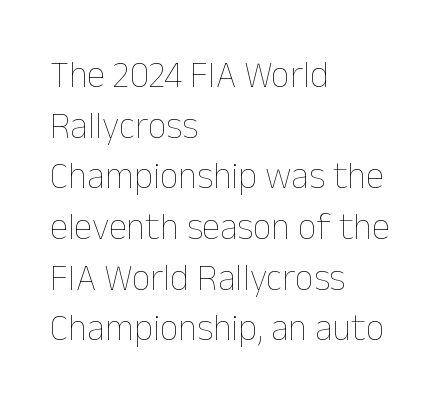
Q: Is the text bold? A: No.
Q: Is the text italic (slanted)? A: No, it is upright.
Q: Is the text underlined? A: No.
Q: How is the paragraph aligned? A: Left-aligned.
Q: Is the spacing between letters normal or unusually wide? A: Normal.
Q: Is the spacing between lines tight, normal or loose? A: Normal.
Q: Width (condensed, normal, or wide)? A: Normal.
Q: Stroke contrast? A: Low.
Q: x-height? A: Medium.
Q: Monospaced? A: No.
